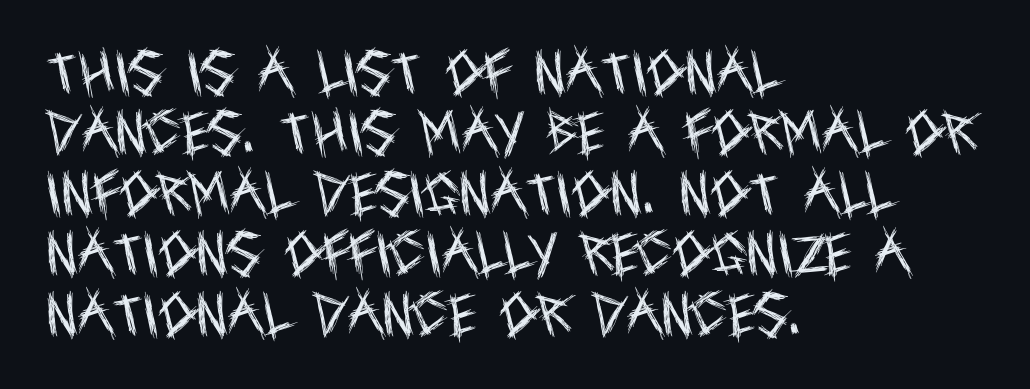
The image shows 48 px regular-weight, condensed sans-serif type, upright; set left-aligned, normal line spacing (1.26x), normal letter spacing, not underlined; a large x-height.
